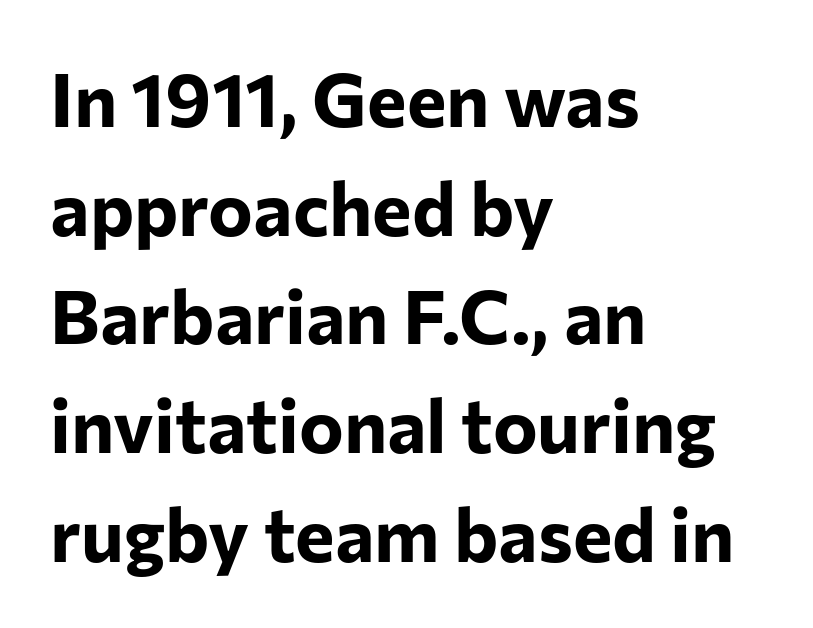
The image shows 75 px bold sans-serif type, upright; set left-aligned, normal line spacing (1.45x), normal letter spacing, not underlined; low stroke contrast and a medium x-height.
